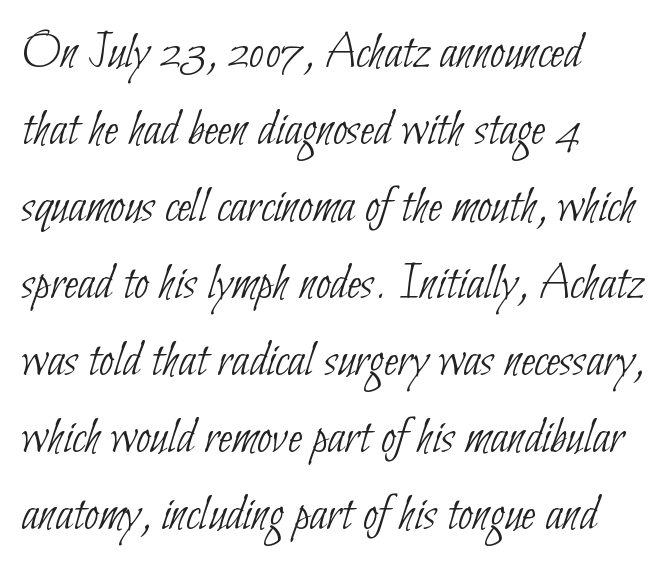
The image shows 52 px thin, condensed sans-serif type; set left-aligned, normal line spacing (1.48x), normal letter spacing, not underlined; low stroke contrast and a small x-height.
